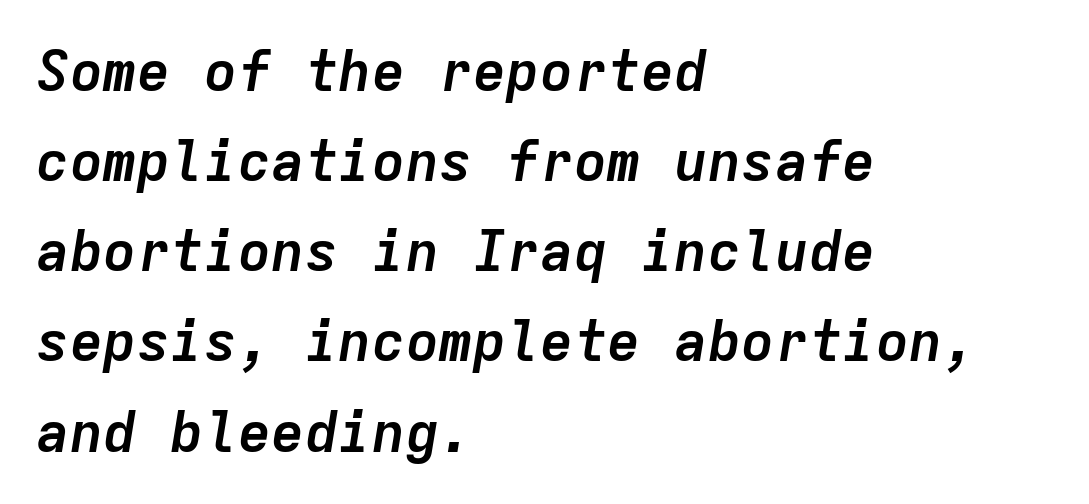
The image shows 56 px semibold type, italic (leaning right), monospaced; set left-aligned, normal line spacing (1.61x), normal letter spacing, not underlined; low stroke contrast and a medium x-height.
